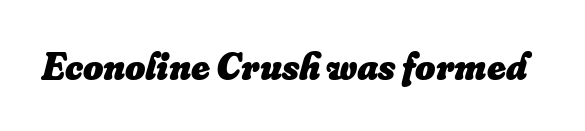
{"italic": "yes", "lean": "right", "slant_degrees": 16, "bold": "yes", "weight": "heavy", "width": "normal", "stroke_contrast": "low", "x_height": "small", "monospaced": "no", "underline": "no", "letter_spacing": "normal", "letter_spacing_em": 0.0, "glyph_px": 39}
